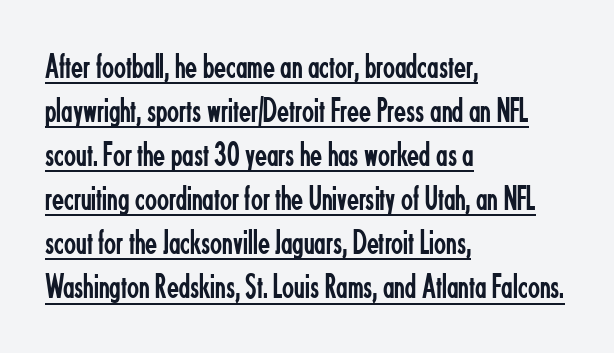
Each letter's strokes conclude bluntly, with no projecting serifs. The face used here is proportionally spaced, like ordinary book or web type. The typography opts for an upright posture over an oblique one. Vertically, the passage feels balanced, rows spaced as you'd expect. The weight tops out at a normal text grade. The letterforms sit shoulder to shoulder at normal distance.
